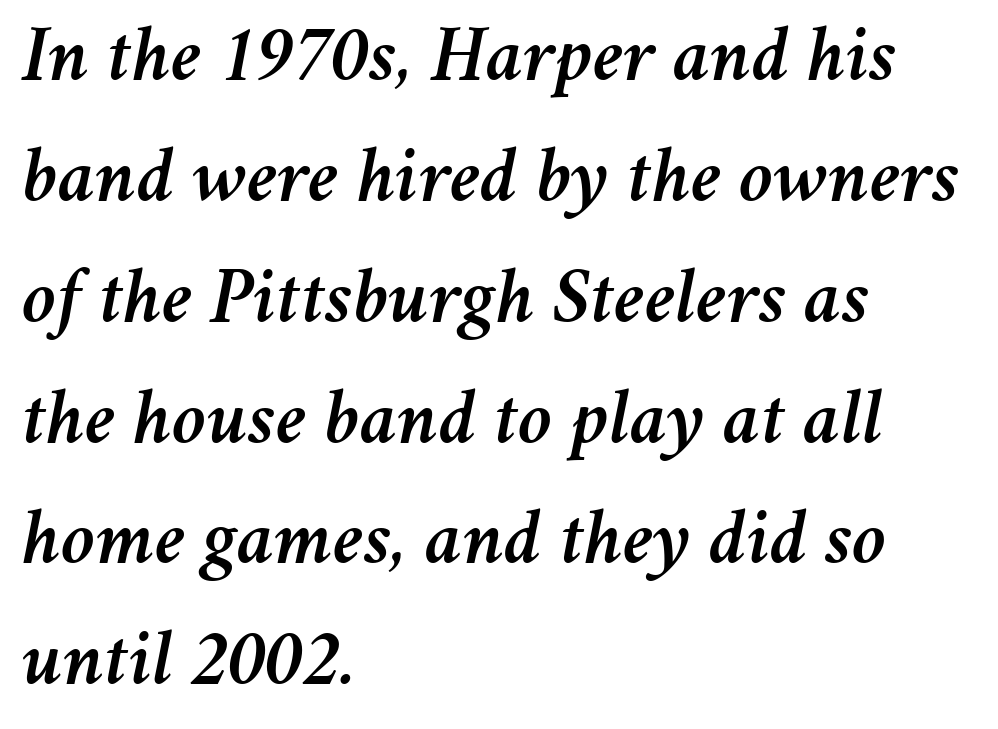
Q: Is the text italic (slanted)? A: Yes, it leans right by about 11 degrees.
Q: Is the text underlined? A: No.
Q: How is the paragraph aligned? A: Left-aligned.
Q: Is the spacing between letters normal or unusually wide? A: Normal.
Q: Is the spacing between lines tight, normal or loose? A: Normal.
Q: Width (condensed, normal, or wide)? A: Normal.
Q: Stroke contrast? A: Medium.
Q: x-height? A: Medium.
Q: Monospaced? A: No.
